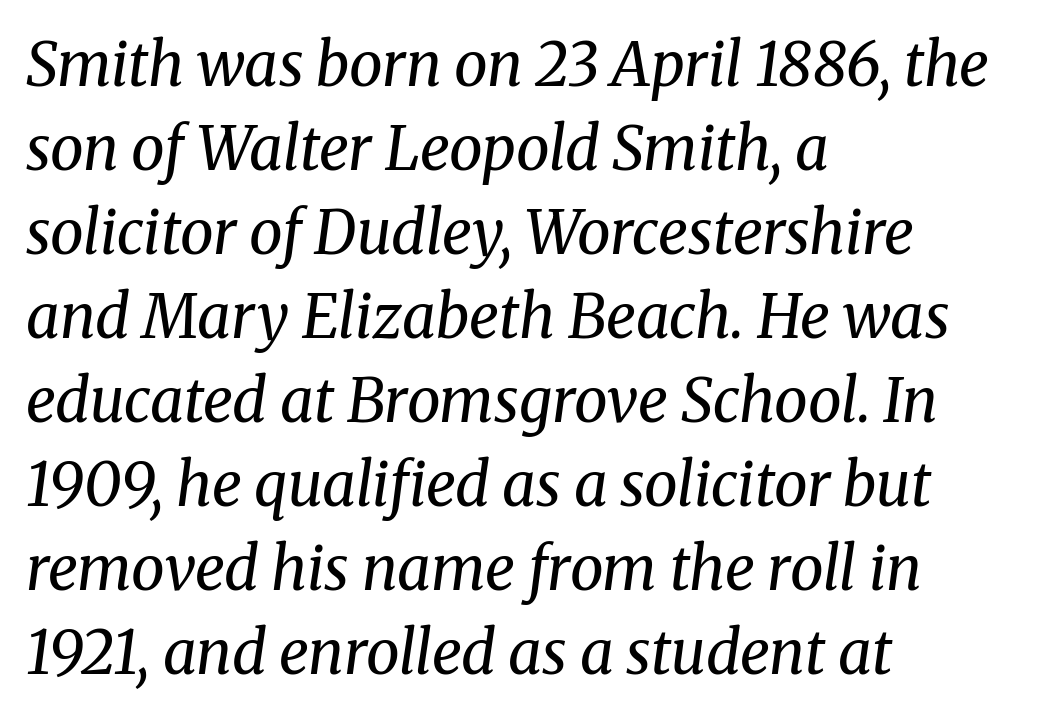
Inter-character spacing is left at the font's built-in metrics. The glyphs are unaccompanied by any horizontal stroke below them. Layout note: lines flush left. What's the leading like? Ordinary, nothing unusual.
